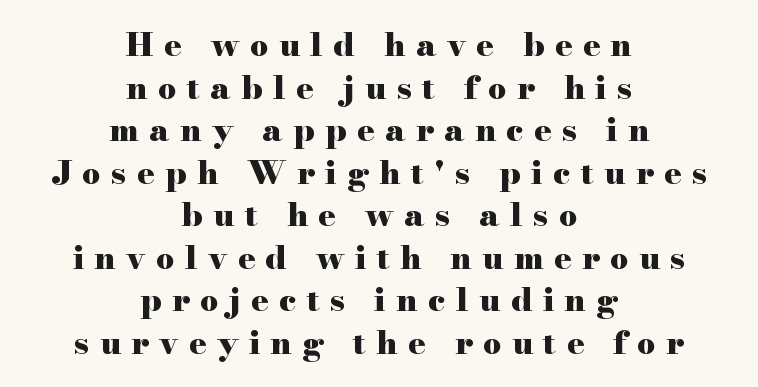
Q: Is the text bold? A: Yes.
Q: Is the text italic (slanted)? A: No, it is upright.
Q: Is the typeface a serif or a sans-serif typeface? A: Serif.
Q: Is the text underlined? A: No.
Q: How is the paragraph aligned? A: Centered.
Q: Is the spacing between letters normal or unusually wide? A: Unusually wide.
Q: Is the spacing between lines tight, normal or loose? A: Normal.
Q: Width (condensed, normal, or wide)? A: Wide.
Q: Stroke contrast? A: High.
Q: x-height? A: Small.
Q: Monospaced? A: No.
